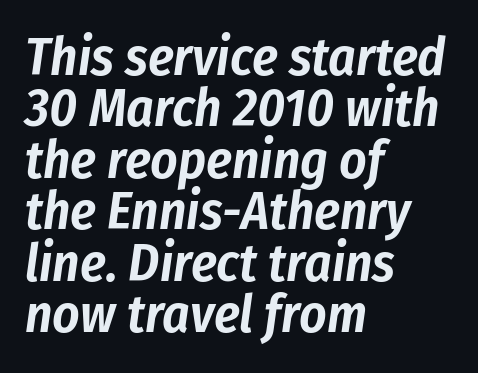
Q: Is the text italic (slanted)? A: Yes, it leans right by about 8 degrees.
Q: Is the text underlined? A: No.
Q: How is the paragraph aligned? A: Left-aligned.
Q: Is the spacing between letters normal or unusually wide? A: Normal.
Q: Is the spacing between lines tight, normal or loose? A: Tight.
Q: Width (condensed, normal, or wide)? A: Condensed.
Q: Stroke contrast? A: Low.
Q: x-height? A: Medium.
Q: Monospaced? A: No.
